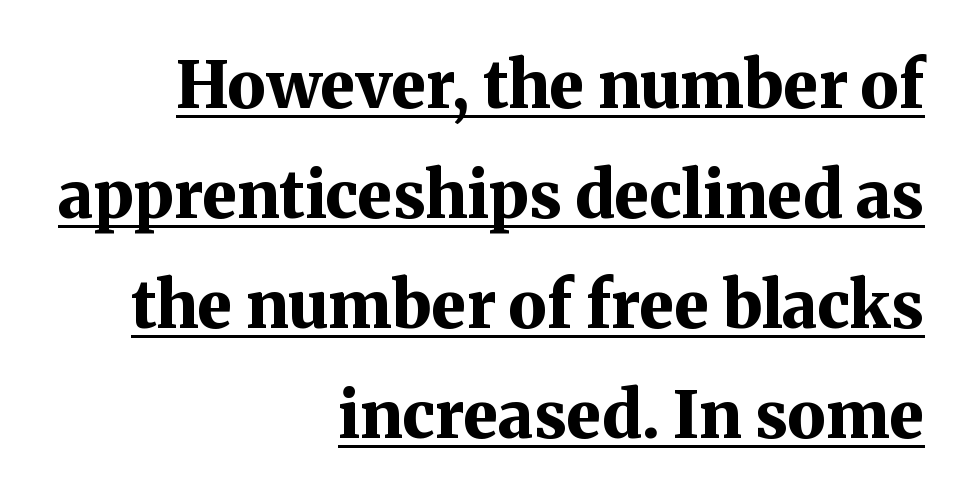
In terms of weight, the rendering is a true, heavy bold. Characters remain perfectly vertical along every line. I'd call this a serif setting — the letters wear small feet. Regarding leading, the lines here are spaced in the standard way. Tracking here is standard; glyphs follow each other at the usual distance. Like a heading marked for emphasis, these lines bear an underscore.
